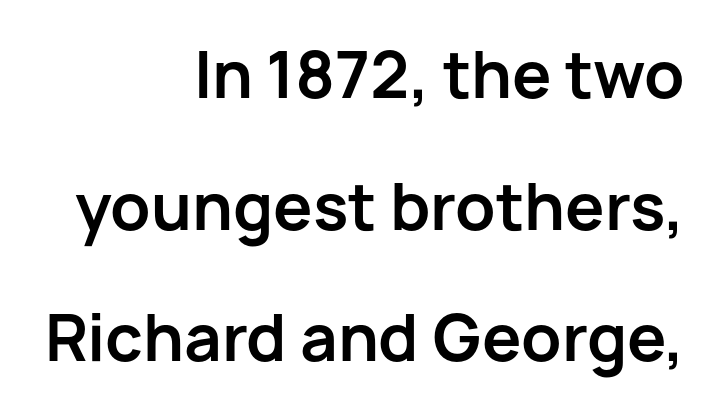
Visually the block forms a straight wall on the right and a jagged coastline on the left. Rows of type keep a wide berth in the vertical direction. The specimen reads as upright at a glance. In terms of weight, the rendering is a true, heavy bold. Is this a sans? Yes — the strokes have no serifs.
